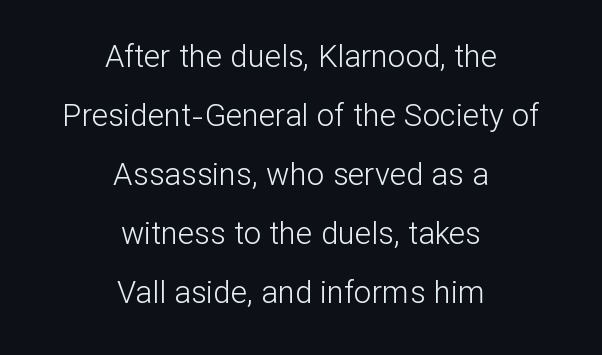
The image shows 31 px light sans-serif type, upright; set centered, loose line spacing (1.9x), normal letter spacing, not underlined; low stroke contrast and a medium x-height.
